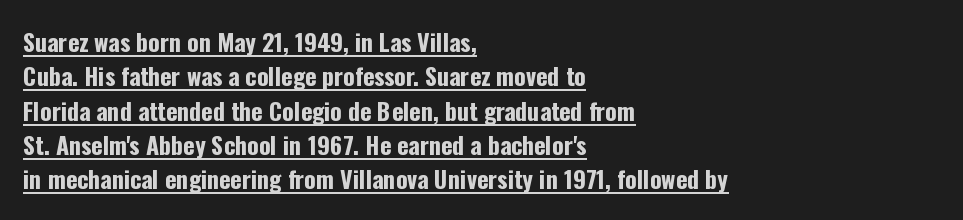
{"italic": "no", "bold": "yes", "underline": "yes", "align": "left", "line_spacing": "normal", "line_spacing_ratio": 1.43, "letter_spacing": "normal", "letter_spacing_em": 0.0, "glyph_px": 24}
